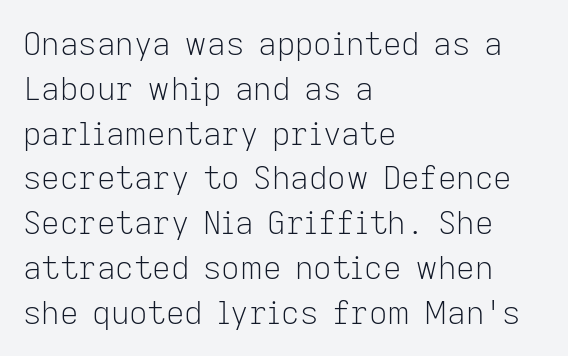
{"serif": "no", "italic": "no", "bold": "no", "weight": "light", "width": "normal", "stroke_contrast": "low", "x_height": "medium", "monospaced": "no", "underline": "no", "align": "left", "line_spacing": "normal", "line_spacing_ratio": 1.4, "letter_spacing": "normal", "letter_spacing_em": 0.0, "glyph_px": 32}
